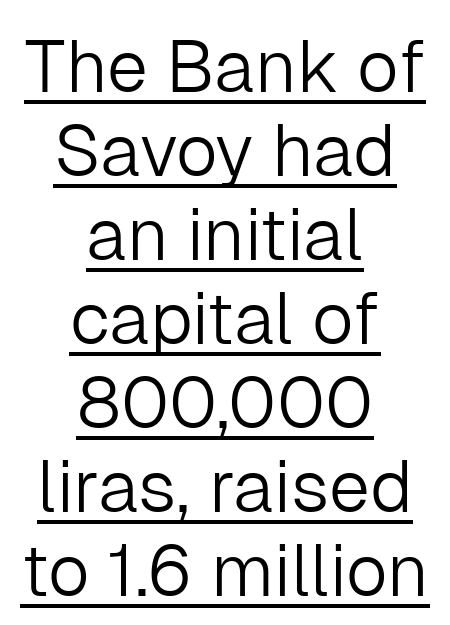
{"serif": "no", "italic": "no", "bold": "no", "weight": "light", "width": "normal", "stroke_contrast": "low", "x_height": "medium", "monospaced": "no", "underline": "yes", "align": "center", "line_spacing": "tight", "line_spacing_ratio": 1.15, "letter_spacing": "normal", "letter_spacing_em": 0.0, "glyph_px": 73}
